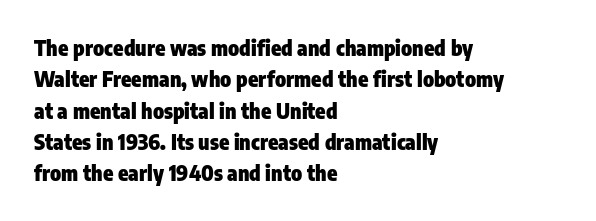
The image shows 21 px bold type, upright; set left-aligned, normal line spacing (1.49x), normal letter spacing, not underlined.
